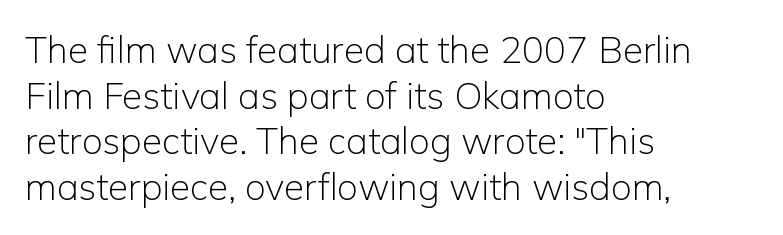
Q: Is the text bold? A: No.
Q: Is the text italic (slanted)? A: No, it is upright.
Q: Is the typeface a serif or a sans-serif typeface? A: Sans-serif.
Q: Is the text underlined? A: No.
Q: How is the paragraph aligned? A: Left-aligned.
Q: Is the spacing between letters normal or unusually wide? A: Normal.
Q: Width (condensed, normal, or wide)? A: Normal.
Q: Stroke contrast? A: Low.
Q: x-height? A: Medium.
Q: Monospaced? A: No.
